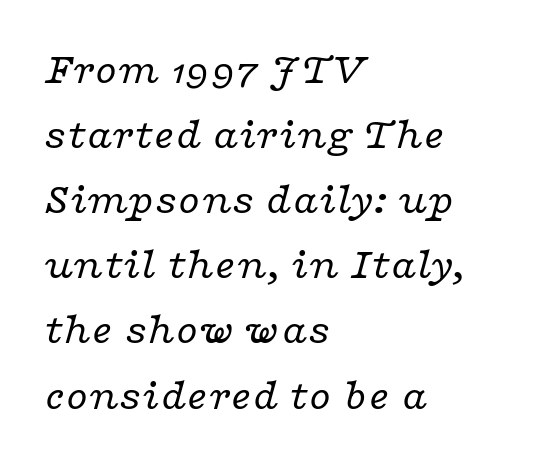
The image shows 44 px regular-weight, wide serif type, italic (leaning right); set left-aligned, normal line spacing (1.48x), normal letter spacing, not underlined; low stroke contrast and a medium x-height.
